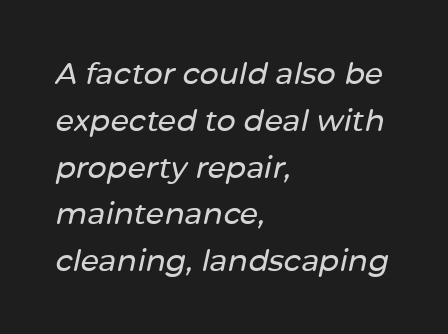
The passage shown has conventional tracking throughout. Bare-footed words on every line. The line-height multiplier appears to be the usual default. A student would call this left alignment; a typographer would say flush left, rag right.
